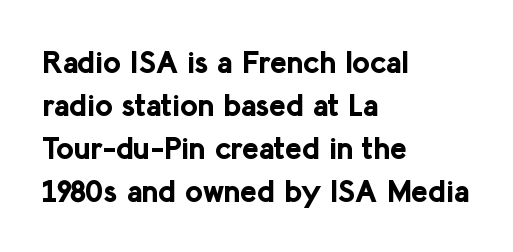
In terms of letterspacing, this is plain default setting. The rendering uses natural spacing where letterforms have individual widths. This sample uses a sans-serif face. No word sits above an underline. This is the regular roman posture of the typeface. All the whitespace from short lines collects on the right.
